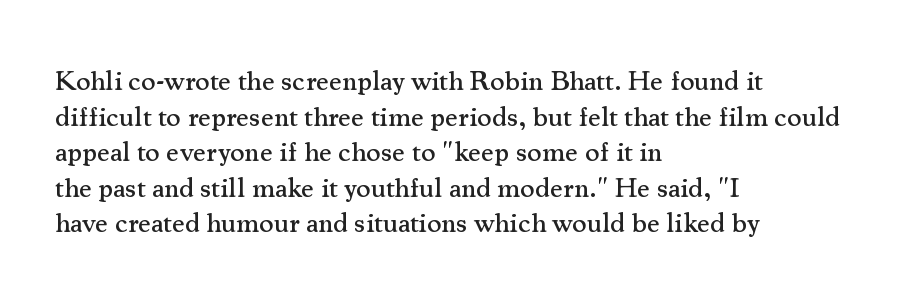
{"serif": "yes", "italic": "no", "width": "normal", "stroke_contrast": "medium", "x_height": "small", "monospaced": "no", "underline": "no", "align": "left", "line_spacing": "normal", "line_spacing_ratio": 1.27, "letter_spacing": "normal", "letter_spacing_em": 0.0, "glyph_px": 28}
